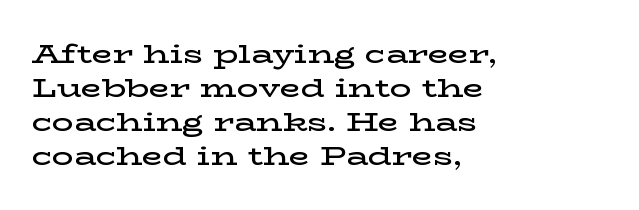
Q: Is the text bold? A: Semi-bold.
Q: Is the text italic (slanted)? A: No, it is upright.
Q: Is the text underlined? A: No.
Q: How is the paragraph aligned? A: Left-aligned.
Q: Is the spacing between letters normal or unusually wide? A: Normal.
Q: Is the spacing between lines tight, normal or loose? A: Normal.
